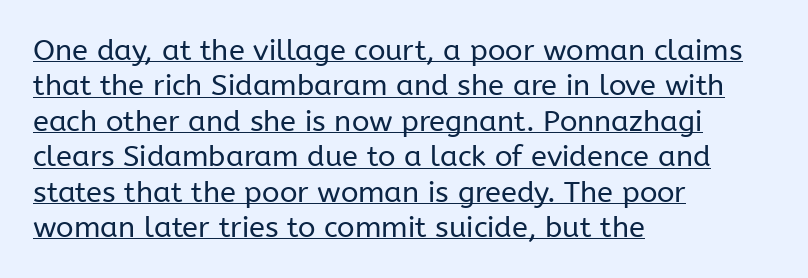
Q: Is the text bold? A: No.
Q: Is the text italic (slanted)? A: No, it is upright.
Q: Is the typeface a serif or a sans-serif typeface? A: Sans-serif.
Q: Is the text underlined? A: Yes.
Q: How is the paragraph aligned? A: Left-aligned.
Q: Is the spacing between letters normal or unusually wide? A: Normal.
Q: Width (condensed, normal, or wide)? A: Normal.
Q: Stroke contrast? A: Low.
Q: x-height? A: Medium.
Q: Monospaced? A: No.
